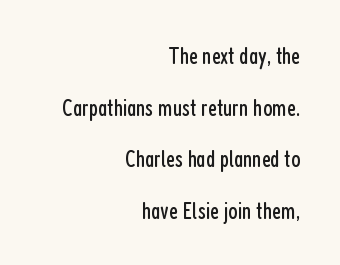
Descenders are the only things crossing below the line. Observe the ordinary spacing: letters are neighbours, not strangers. The passage is arranged like a letterhead date or caption credit — flush right. A roman cut, with each character standing at attention. Stem width sits at or under what a default text font uses.
